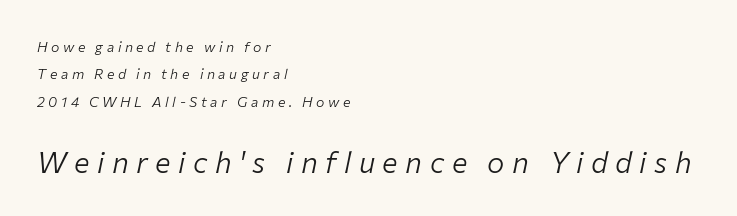
The image shows 29 px light type, italic (leaning right); set left-aligned, loose line spacing (1.96x), unusually wide letter spacing (+0.26 em), not underlined; the second (bottom) block is 2.07x larger; low stroke contrast and a medium x-height.
